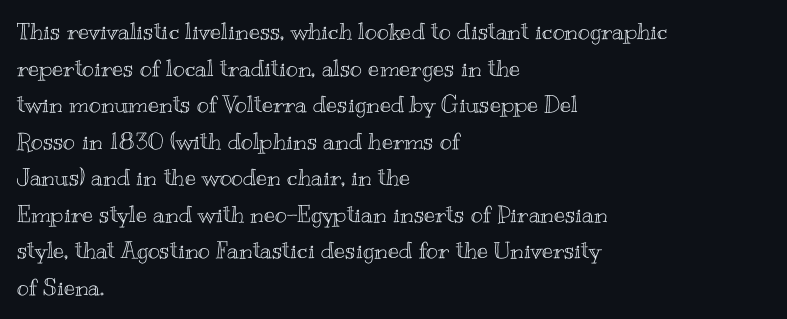
{"italic": "no", "underline": "no", "align": "left", "line_spacing": "normal", "line_spacing_ratio": 1.59, "letter_spacing": "normal", "letter_spacing_em": 0.0, "glyph_px": 23}
